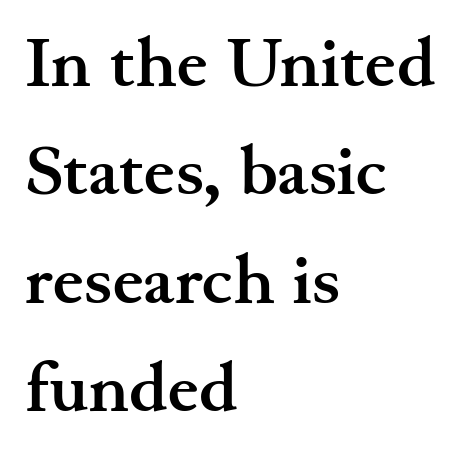
{"serif": "yes", "italic": "no", "bold": "yes", "weight": "semibold", "width": "wide", "stroke_contrast": "medium", "x_height": "small", "monospaced": "no", "underline": "no", "align": "left", "line_spacing": "normal", "line_spacing_ratio": 1.55, "letter_spacing": "normal", "letter_spacing_em": 0.0, "glyph_px": 70}
